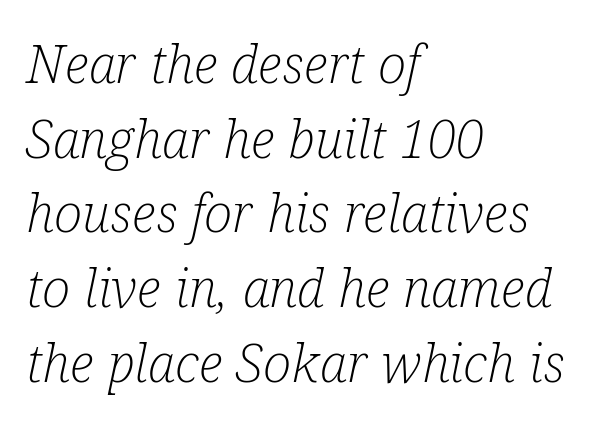
The horizontal fit of the characters is conventional and even. The rows are spaced the way most documents space them. Every row of glyphs begins at an identical x-position on the left. Each letter's strokes conclude with small projecting serifs. The rendering uses natural spacing where letterforms have individual widths.
